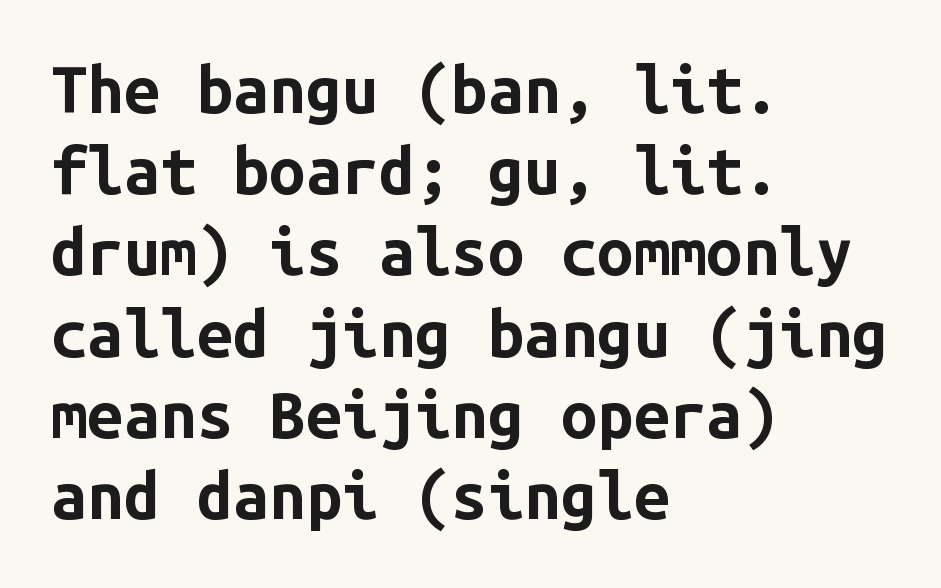
{"serif": "no", "italic": "no", "bold": "yes", "weight": "bold", "width": "normal", "stroke_contrast": "low", "x_height": "medium", "monospaced": "yes", "underline": "no", "align": "left", "line_spacing": "normal", "line_spacing_ratio": 1.25, "letter_spacing": "normal", "letter_spacing_em": 0.0, "glyph_px": 65}
